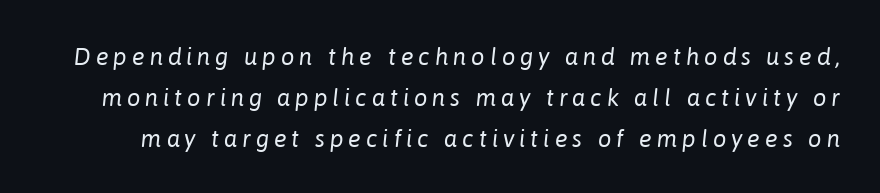
The font sits on the lighter half of the weight spectrum, regular included. Decoration check: the copy has no underline. What's the leading like? Ordinary, nothing unusual. The rendering inserts visible extra space after every character. The axis of the letterforms is tilted away from vertical.
